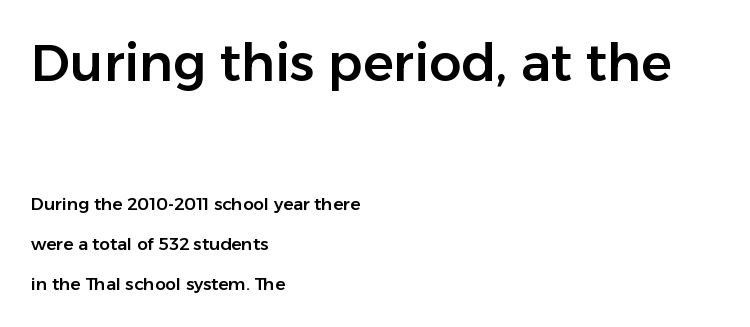
The image shows 51 px sans-serif type, upright; set left-aligned, loose line spacing (2.37x), normal letter spacing, not underlined; the first (top) block is 3.0x larger; low stroke contrast and a medium x-height.
